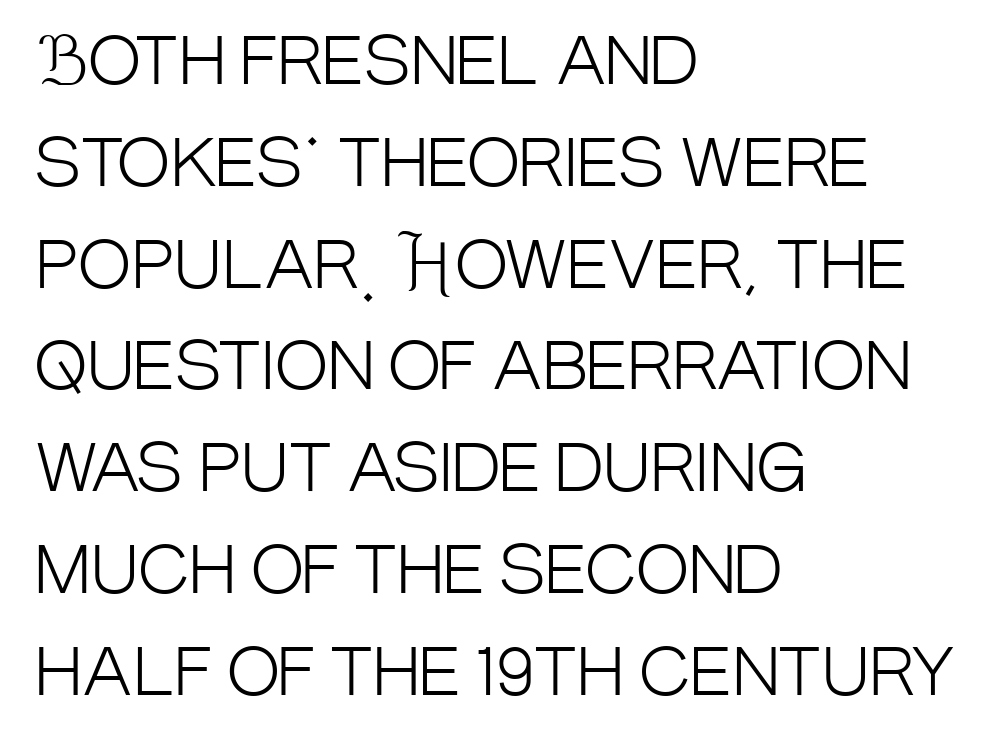
{"serif": "no", "italic": "no", "bold": "no", "weight": "light", "width": "condensed", "stroke_contrast": "low", "x_height": "large", "monospaced": "no", "underline": "no", "align": "left", "line_spacing": "normal", "line_spacing_ratio": 1.59, "letter_spacing": "normal", "letter_spacing_em": 0.0, "glyph_px": 64}
